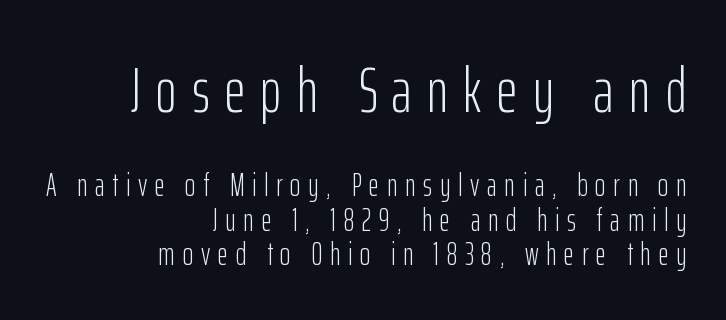
The image shows 64 px light, condensed sans-serif type, upright; set right-aligned, tight line spacing (1.08x), unusually wide letter spacing (+0.24 em), not underlined; the first (top) block is 2.0x larger; low stroke contrast and a medium x-height.
